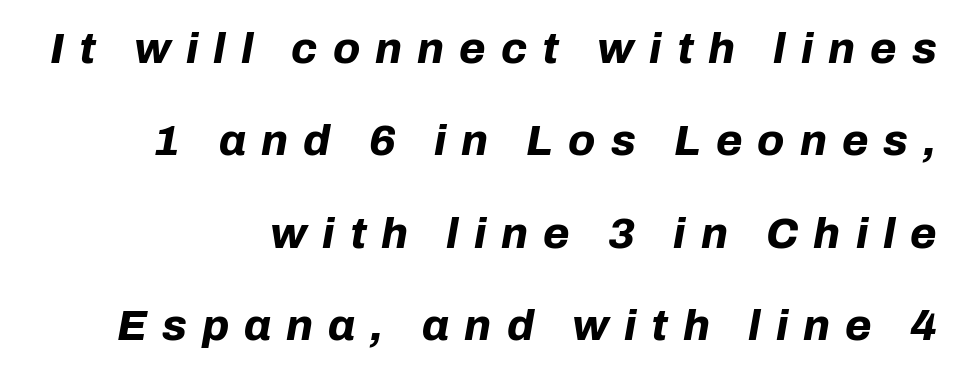
{"italic": "yes", "lean": "right", "slant_degrees": 10, "bold": "yes", "weight": "bold", "width": "normal", "stroke_contrast": "low", "x_height": "medium", "monospaced": "no", "underline": "no", "align": "right", "line_spacing": "loose", "line_spacing_ratio": 2.15, "letter_spacing": "wide", "letter_spacing_em": 0.35, "glyph_px": 43}
